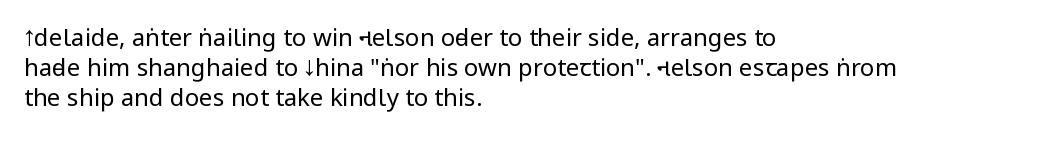
The weight would be labelled regular, book, light, or lighter still. Every stem runs plumb, perpendicular to the baseline. Descender tails drop into unmarked territory. One glance says typical: line gaps are just what's usual.
